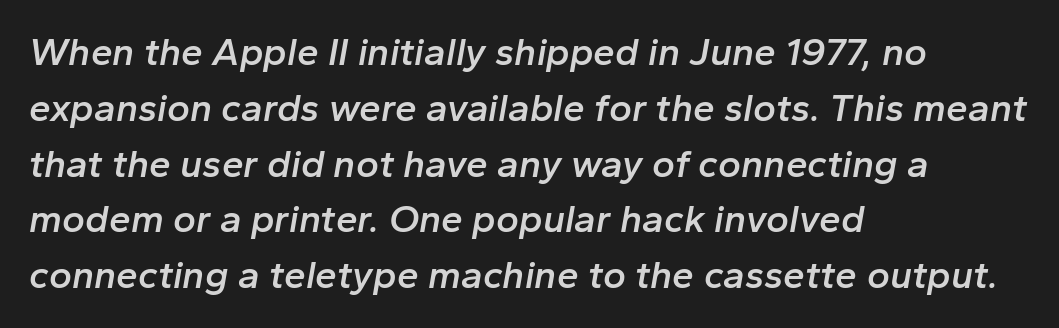
The image shows 39 px semibold type, italic (leaning right); set left-aligned, normal line spacing (1.43x), normal letter spacing, not underlined; low stroke contrast and a medium x-height.
